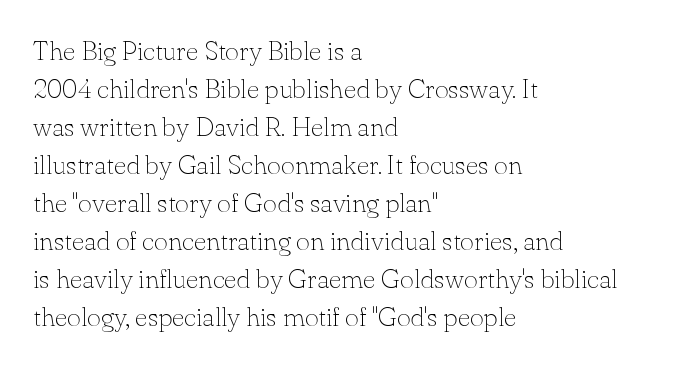
Q: Is the text bold? A: No.
Q: Is the text italic (slanted)? A: No, it is upright.
Q: Is the text underlined? A: No.
Q: How is the paragraph aligned? A: Left-aligned.
Q: Is the spacing between letters normal or unusually wide? A: Normal.
Q: Is the spacing between lines tight, normal or loose? A: Normal.
